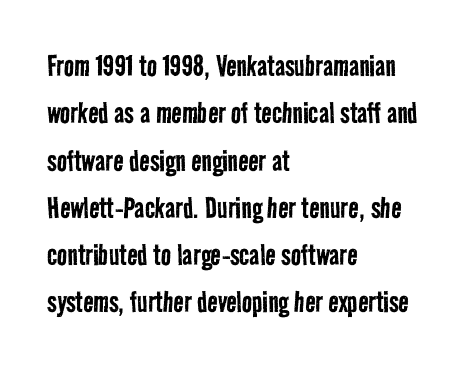
Q: Is the text bold? A: No.
Q: Is the typeface a serif or a sans-serif typeface? A: Sans-serif.
Q: Is the text underlined? A: No.
Q: How is the paragraph aligned? A: Left-aligned.
Q: Is the spacing between letters normal or unusually wide? A: Normal.
Q: Is the spacing between lines tight, normal or loose? A: Normal.
Q: Width (condensed, normal, or wide)? A: Condensed.
Q: Stroke contrast? A: Low.
Q: x-height? A: Medium.
Q: Monospaced? A: No.
